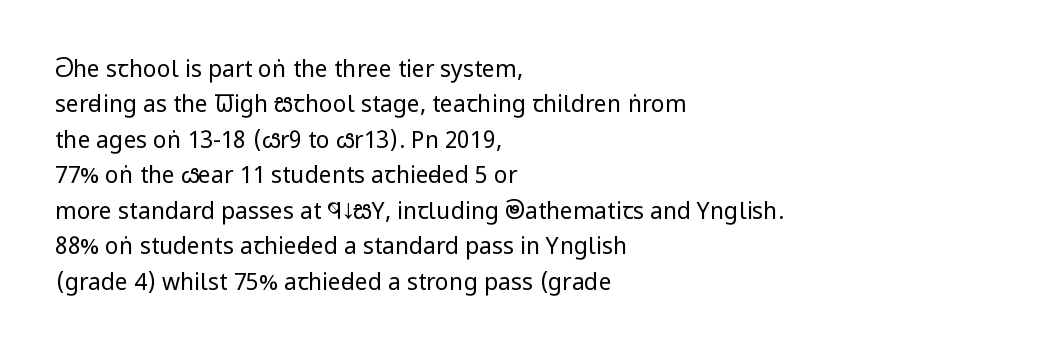
The image shows 23 px text type, upright; set left-aligned, normal line spacing (1.54x), normal letter spacing, not underlined.
